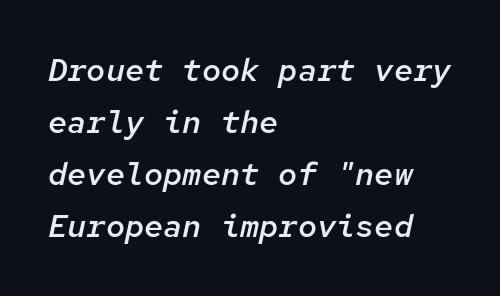
The image shows 32 px semibold type, italic (leaning right), monospaced; set left-aligned, normal line spacing (1.63x), normal letter spacing, not underlined; low stroke contrast and a medium x-height.
